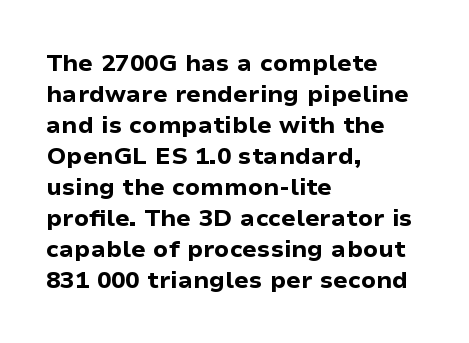
The image shows 24 px bold type, upright; set left-aligned, normal line spacing (1.29x), normal letter spacing, not underlined.
